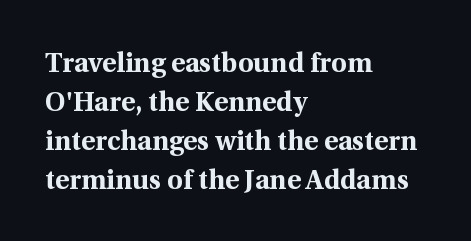
{"italic": "no", "bold": "yes", "underline": "no", "align": "left", "line_spacing": "normal", "line_spacing_ratio": 1.44, "letter_spacing": "normal", "letter_spacing_em": 0.0, "glyph_px": 27}
